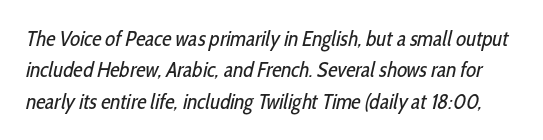
The image shows 21 px text type; set normal line spacing (1.5x), normal letter spacing, not underlined.
